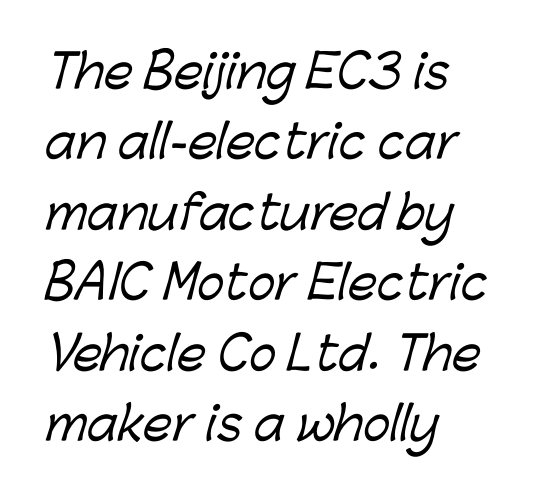
{"serif": "no", "width": "normal", "stroke_contrast": "low", "x_height": "medium", "monospaced": "no", "underline": "no", "align": "left", "line_spacing": "normal", "line_spacing_ratio": 1.53, "letter_spacing": "normal", "letter_spacing_em": 0.0, "glyph_px": 46}
